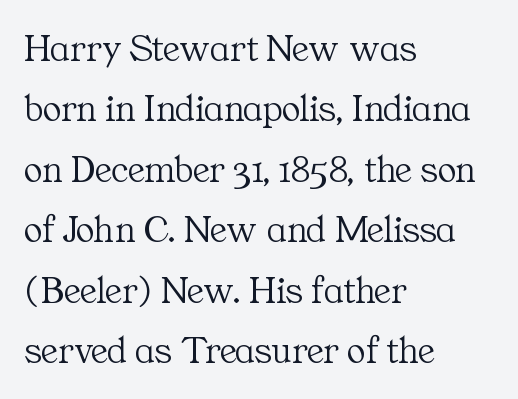
{"serif": "yes", "italic": "no", "bold": "no", "weight": "light", "width": "normal", "stroke_contrast": "medium", "x_height": "medium", "monospaced": "no", "underline": "no", "align": "left", "line_spacing": "normal", "line_spacing_ratio": 1.55, "letter_spacing": "normal", "letter_spacing_em": 0.0, "glyph_px": 39}
